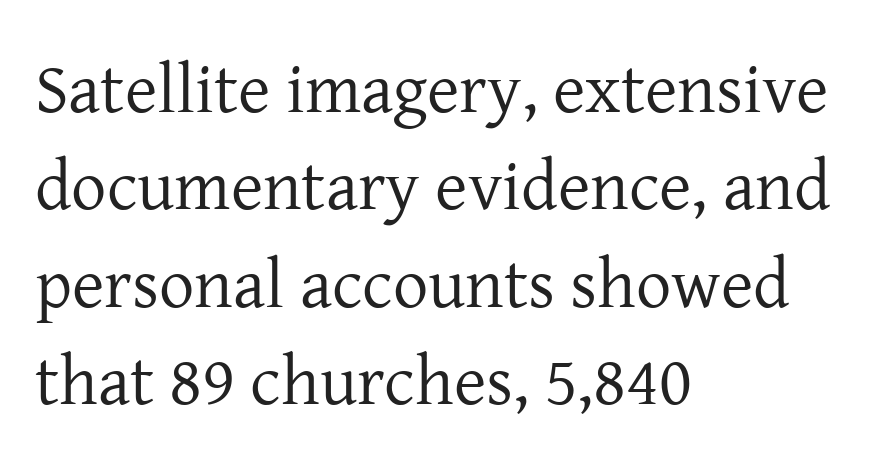
{"serif": "yes", "italic": "no", "bold": "no", "weight": "regular", "width": "normal", "stroke_contrast": "low", "x_height": "medium", "monospaced": "no", "underline": "no", "align": "left", "line_spacing": "normal", "line_spacing_ratio": 1.39, "letter_spacing": "normal", "letter_spacing_em": 0.0, "glyph_px": 70}
